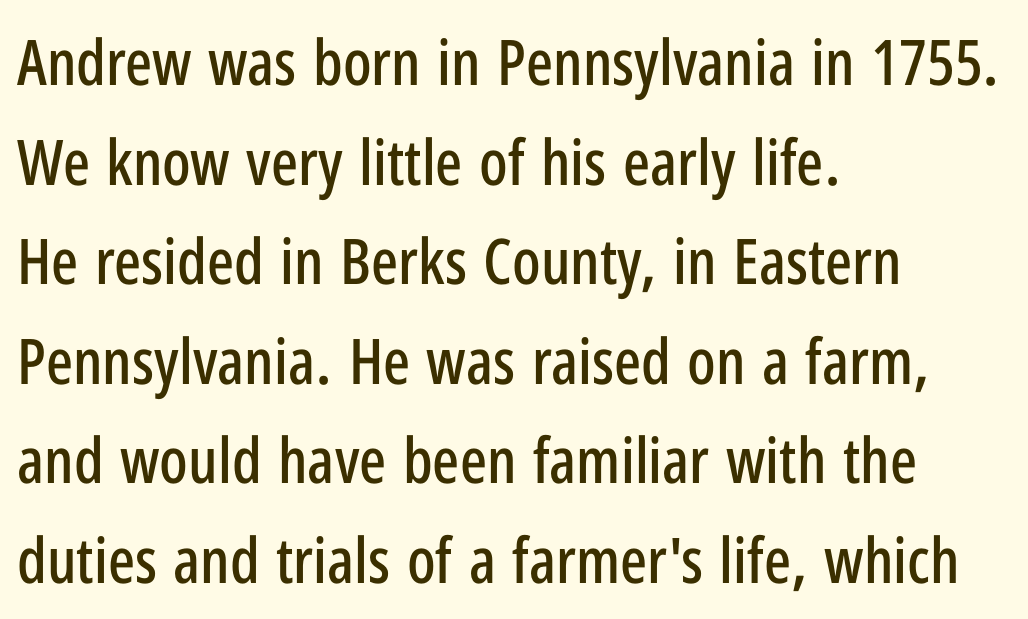
The image shows 63 px condensed sans-serif type, upright; set left-aligned, normal line spacing (1.58x), normal letter spacing, not underlined; low stroke contrast and a medium x-height.
